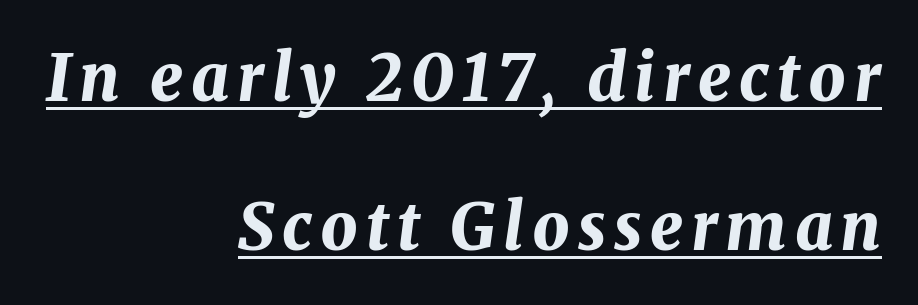
You could not count columns in this text — the font is proportionally spaced. Horizontal alignment here is rightward, an uncommon choice for prose. These lines were composed using italics. Summary of vertical rhythm: relaxed, with wide interline spacing.
